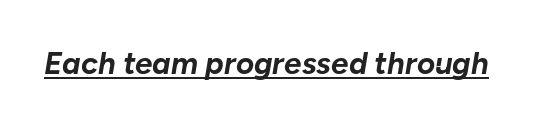
Q: Is the text bold? A: Yes.
Q: Is the text italic (slanted)? A: Yes, it leans right by about 10 degrees.
Q: Is the text underlined? A: Yes.
Q: Is the spacing between letters normal or unusually wide? A: Normal.
Q: Width (condensed, normal, or wide)? A: Normal.
Q: Stroke contrast? A: Low.
Q: x-height? A: Medium.
Q: Monospaced? A: No.
